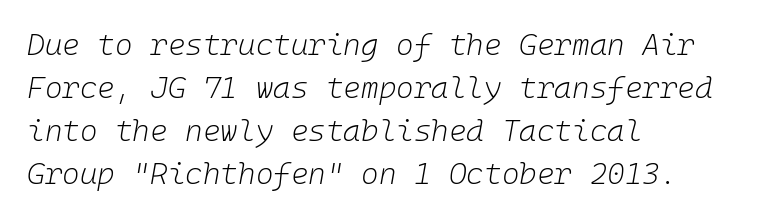
The typography opts for an oblique posture over an upright one. Is the block centered? No — it sits flush against the left margin. The line-height multiplier appears to be the usual default. A quiet, ordinary-to-light weight characterises the typeface. Students, note that the glyphs here touch the page at normal intervals. A clean baseline with only descenders dipping below it.
